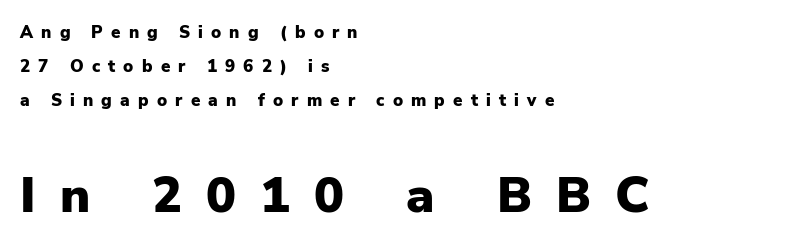
Q: Is the text bold? A: Yes.
Q: Is the text italic (slanted)? A: No, it is upright.
Q: Is the typeface a serif or a sans-serif typeface? A: Sans-serif.
Q: Is the text underlined? A: No.
Q: How is the paragraph aligned? A: Left-aligned.
Q: Is the spacing between letters normal or unusually wide? A: Unusually wide.
Q: Is the spacing between lines tight, normal or loose? A: Loose.
Q: Which block of text is set in a larger size, the first (top) or the second (bottom)? A: The second (bottom) one.
Q: Width (condensed, normal, or wide)? A: Normal.
Q: Stroke contrast? A: Low.
Q: x-height? A: Medium.
Q: Monospaced? A: No.
